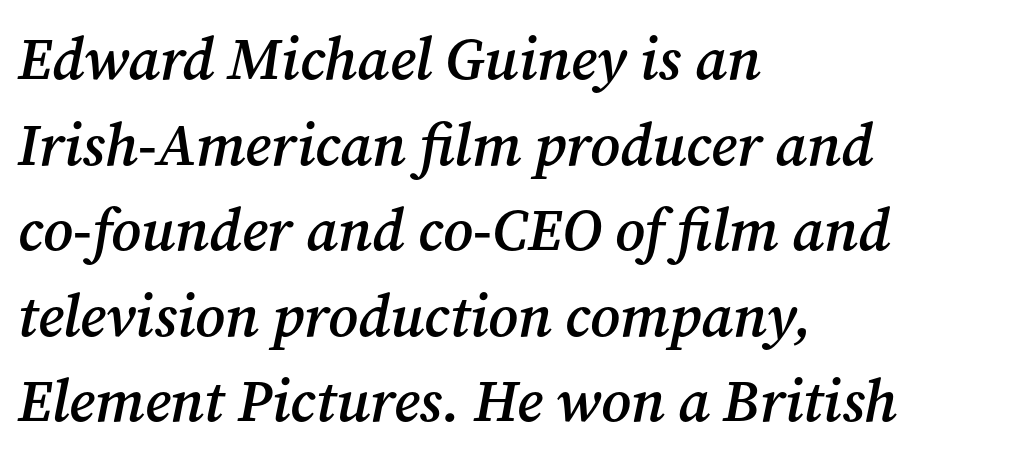
The image shows 59 px semibold serif type, italic (leaning right); set left-aligned, normal line spacing (1.45x), normal letter spacing, not underlined; medium stroke contrast and a medium x-height.
